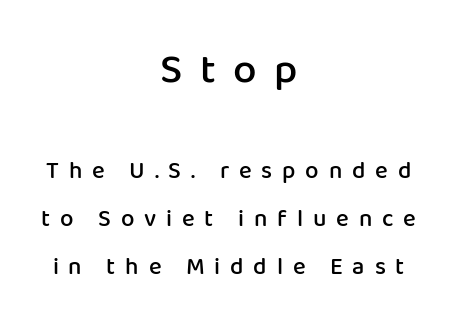
The image shows 42 px semibold sans-serif type, upright; set centered, loose line spacing (1.99x), unusually wide letter spacing (+0.41 em), not underlined; the first (top) block is 1.75x larger; low stroke contrast and a medium x-height.
